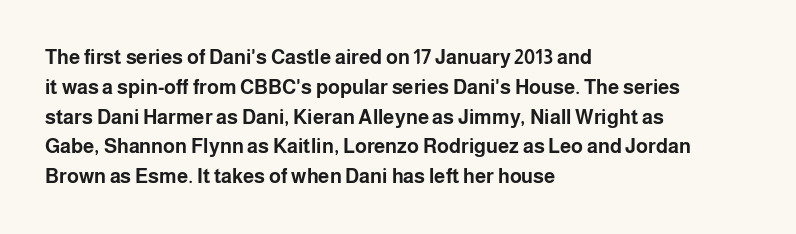
Q: Is the text bold? A: Yes.
Q: Is the text italic (slanted)? A: No, it is upright.
Q: Is the text underlined? A: No.
Q: How is the paragraph aligned? A: Left-aligned.
Q: Is the spacing between letters normal or unusually wide? A: Normal.
Q: Is the spacing between lines tight, normal or loose? A: Normal.
